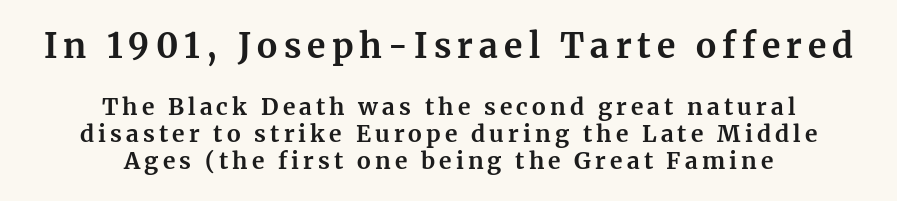
{"serif": "yes", "italic": "no", "bold": "yes", "weight": "bold", "width": "normal", "stroke_contrast": "medium", "x_height": "medium", "monospaced": "no", "underline": "no", "align": "center", "line_spacing_ratio": 1.19, "larger_block": "first", "size_ratio": 1.48, "glyph_px": 34}
